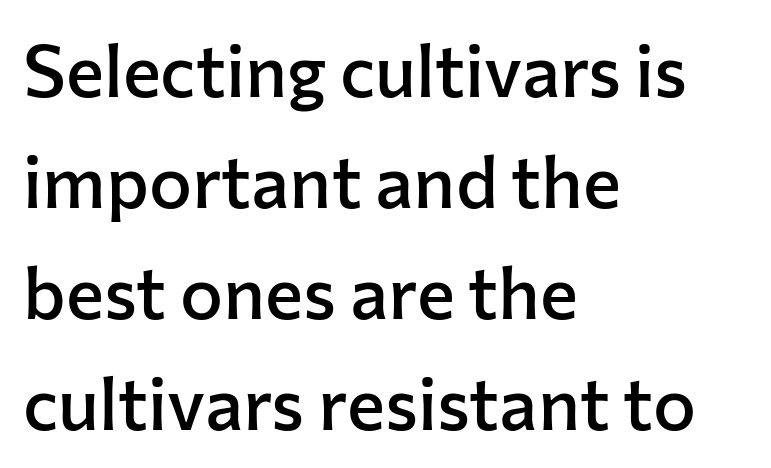
The image shows 72 px semibold sans-serif type, upright; set left-aligned, normal line spacing (1.54x), normal letter spacing, not underlined; low stroke contrast and a medium x-height.
